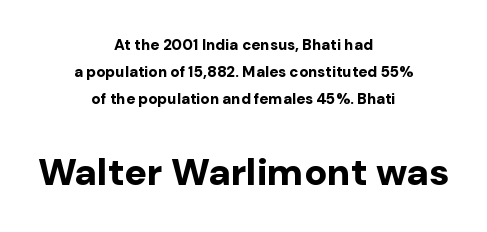
The image shows 38 px bold sans-serif type, upright; set centered, line spacing 1.81x, normal letter spacing, not underlined; the second (bottom) block is 2.53x larger; low stroke contrast and a medium x-height.
